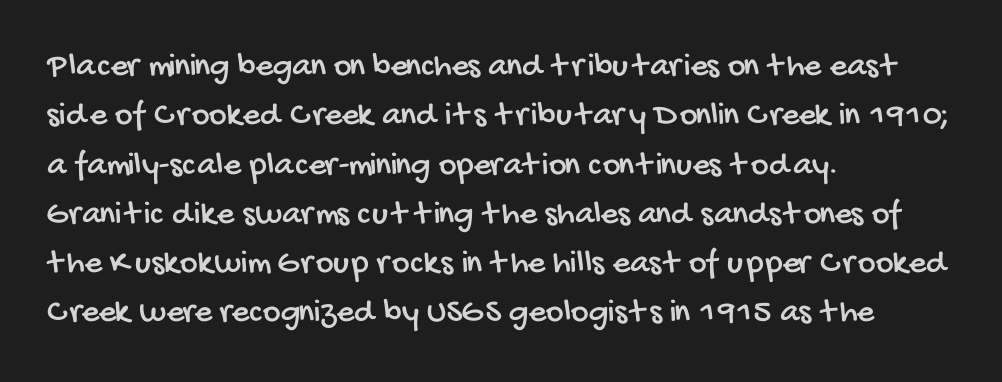
{"serif": "no", "width": "condensed", "stroke_contrast": "low", "x_height": "large", "monospaced": "no", "underline": "no", "align": "left", "line_spacing": "normal", "line_spacing_ratio": 1.45, "letter_spacing": "normal", "letter_spacing_em": 0.0, "glyph_px": 34}
